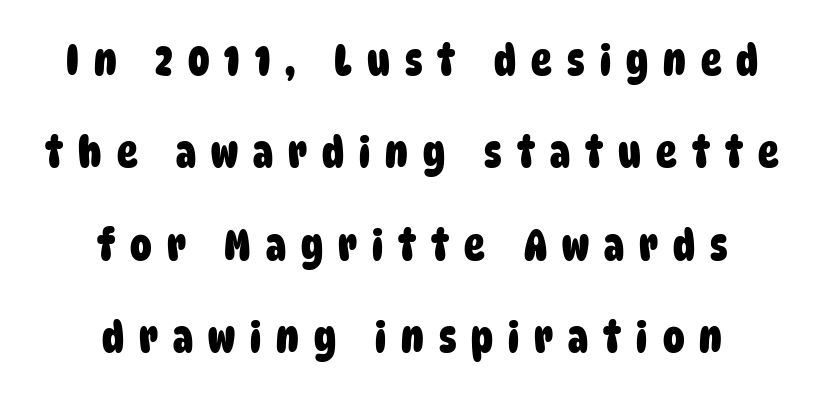
The image shows 43 px heavy, condensed sans-serif type; set centered, loose line spacing (2.15x), unusually wide letter spacing (+0.35 em), not underlined; low stroke contrast and a large x-height.
